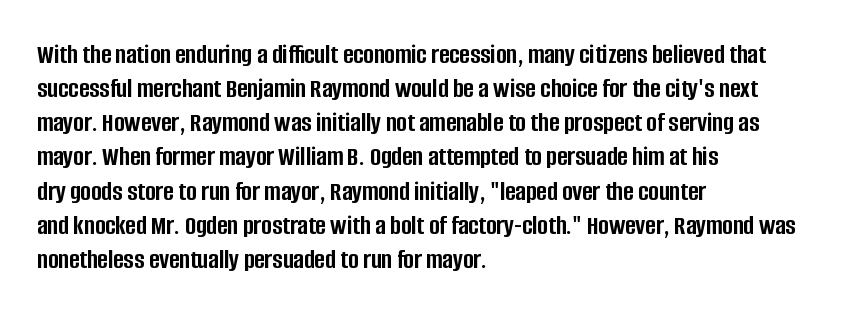
The specimen reads as upright at a glance. Typographic density is high because the face is bold. Note the varied advance widths — an 'i' is clearly narrower than an 'm'. These lines are composed in type without serifs. The lines in this sample share a left origin and differ only in where they stop. Descenders hang freely into open space.
